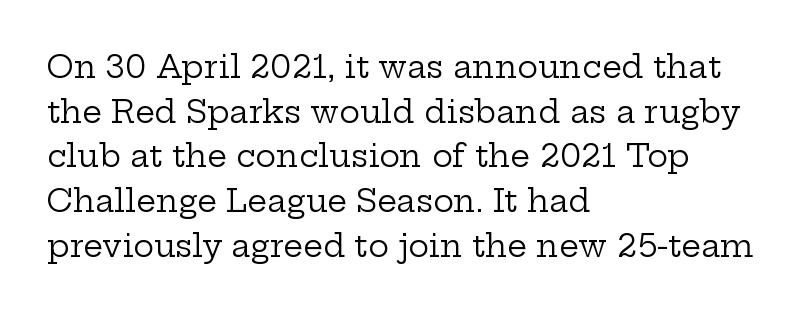
Q: Is the text bold? A: No.
Q: Is the text italic (slanted)? A: No, it is upright.
Q: Is the typeface a serif or a sans-serif typeface? A: Serif.
Q: Is the text underlined? A: No.
Q: How is the paragraph aligned? A: Left-aligned.
Q: Is the spacing between letters normal or unusually wide? A: Normal.
Q: Is the spacing between lines tight, normal or loose? A: Normal.
Q: Width (condensed, normal, or wide)? A: Wide.
Q: Stroke contrast? A: Low.
Q: x-height? A: Medium.
Q: Monospaced? A: No.
